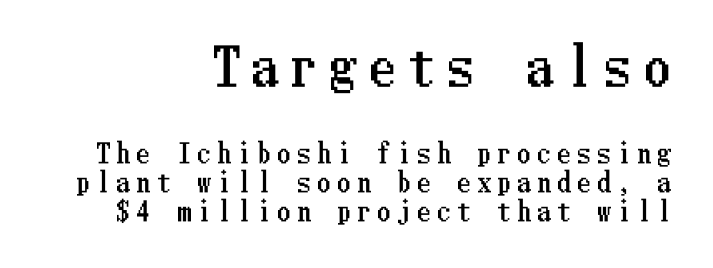
Q: Is the text italic (slanted)? A: No, it is upright.
Q: Is the text underlined? A: No.
Q: How is the paragraph aligned? A: Right-aligned.
Q: Is the spacing between letters normal or unusually wide? A: Unusually wide.
Q: Is the spacing between lines tight, normal or loose? A: Tight.
Q: Which block of text is set in a larger size, the first (top) or the second (bottom)? A: The first (top) one.
Q: Width (condensed, normal, or wide)? A: Condensed.
Q: Stroke contrast? A: Low.
Q: x-height? A: Medium.
